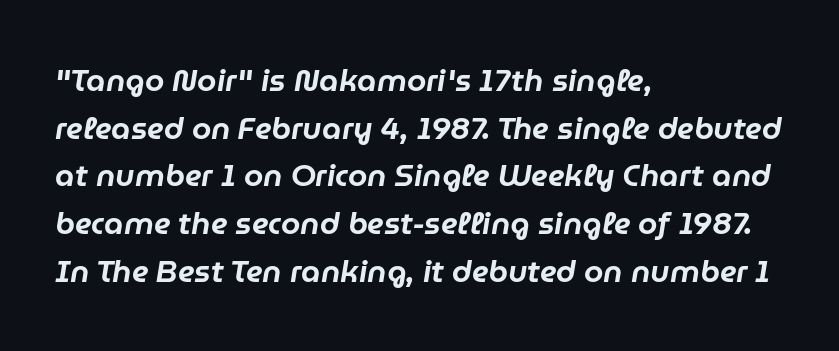
The image shows 31 px text type, italic (leaning right); set left-aligned, normal line spacing (1.54x), normal letter spacing, not underlined; low stroke contrast and a medium x-height.
